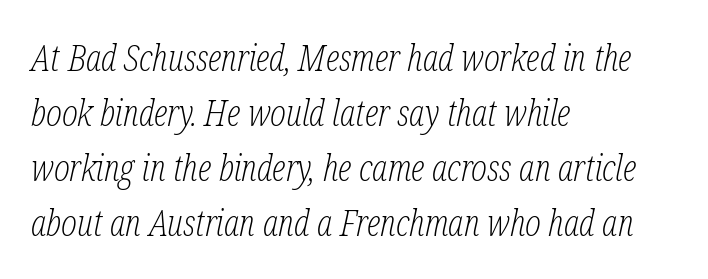
Q: Is the text bold? A: No.
Q: Is the text italic (slanted)? A: Yes, it leans right by about 12 degrees.
Q: Is the typeface a serif or a sans-serif typeface? A: Serif.
Q: Is the text underlined? A: No.
Q: How is the paragraph aligned? A: Left-aligned.
Q: Is the spacing between letters normal or unusually wide? A: Normal.
Q: Is the spacing between lines tight, normal or loose? A: Normal.
Q: Width (condensed, normal, or wide)? A: Condensed.
Q: Stroke contrast? A: Low.
Q: x-height? A: Medium.
Q: Monospaced? A: No.
